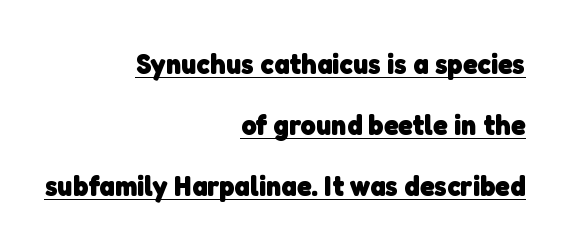
Q: Is the text bold? A: Yes.
Q: Is the typeface a serif or a sans-serif typeface? A: Sans-serif.
Q: Is the text underlined? A: Yes.
Q: How is the paragraph aligned? A: Right-aligned.
Q: Is the spacing between letters normal or unusually wide? A: Normal.
Q: Is the spacing between lines tight, normal or loose? A: Loose.
Q: Width (condensed, normal, or wide)? A: Normal.
Q: Stroke contrast? A: Low.
Q: x-height? A: Medium.
Q: Monospaced? A: No.
